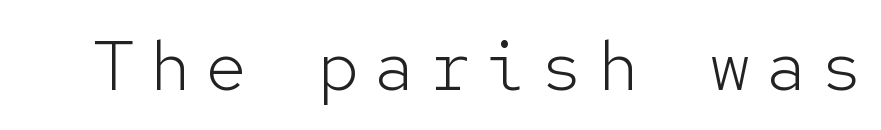
The image shows 70 px light sans-serif type, upright, monospaced; set unusually wide letter spacing (+0.2 em), not underlined; low stroke contrast and a medium x-height.
